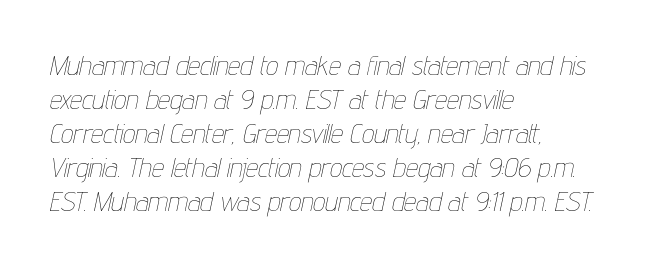
A classic flush-left, rag-right setting is used for this passage. Italic? Definitely — the glyphs are oblique. The space beneath each line is pristine and unruled. The rendering uses a moderate line-height, typical for paragraphs. Heft: none added — not bold.
